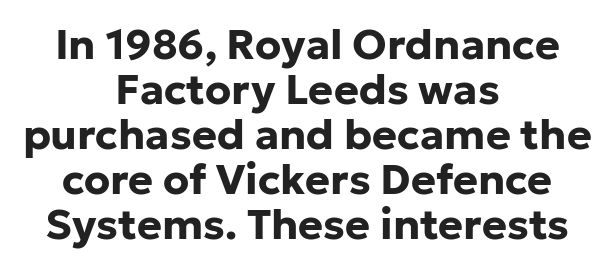
This is roman type, the default non-slanted kind. This rendering leaves character spacing at its baseline value. You could not count columns in this text — the font is proportionally spaced. Plenty of ink on the page — the face is bold.
